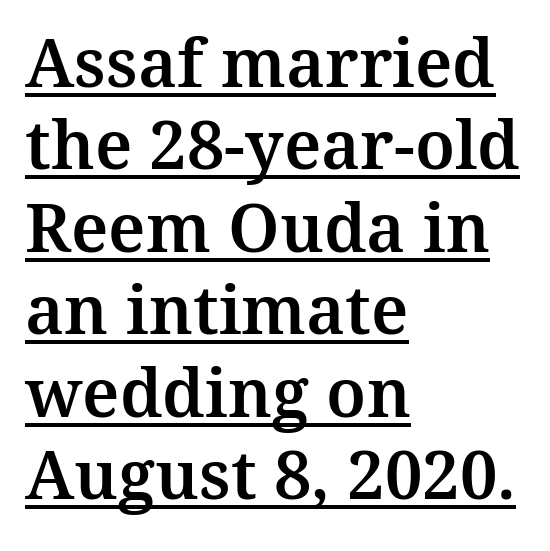
{"serif": "yes", "italic": "no", "width": "normal", "stroke_contrast": "medium", "x_height": "medium", "monospaced": "no", "underline": "yes", "align": "left", "line_spacing_ratio": 1.23, "letter_spacing": "normal", "letter_spacing_em": 0.0, "glyph_px": 67}
